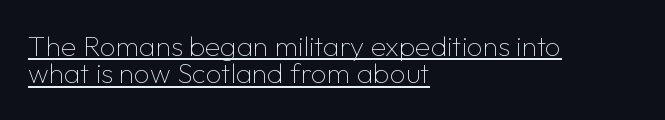
{"serif": "no", "italic": "no", "bold": "no", "weight": "thin", "width": "normal", "stroke_contrast": "low", "x_height": "medium", "monospaced": "no", "underline": "yes", "align": "left", "line_spacing": "tight", "line_spacing_ratio": 0.98, "letter_spacing": "normal", "letter_spacing_em": 0.0, "glyph_px": 28}
